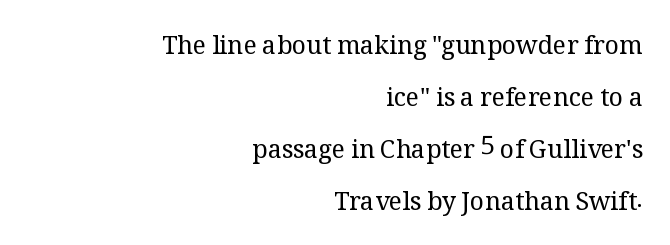
The image shows 25 px text type, upright; set right-aligned, loose line spacing (2.08x), normal letter spacing, not underlined.
